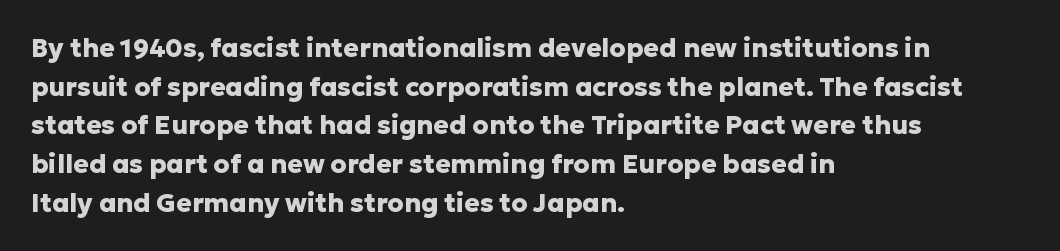
Q: Is the text bold? A: Yes.
Q: Is the text italic (slanted)? A: No, it is upright.
Q: Is the text underlined? A: No.
Q: How is the paragraph aligned? A: Left-aligned.
Q: Is the spacing between letters normal or unusually wide? A: Normal.
Q: Is the spacing between lines tight, normal or loose? A: Normal.
